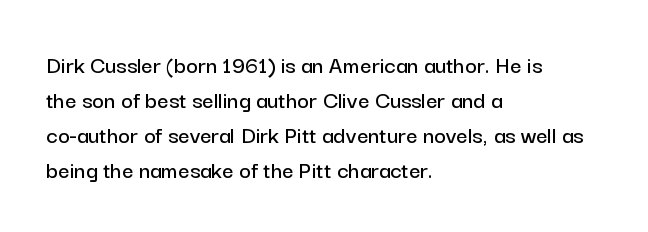
{"italic": "no", "underline": "no", "align": "left", "line_spacing": "normal", "line_spacing_ratio": 1.4, "letter_spacing": "normal", "letter_spacing_em": 0.0, "glyph_px": 25}
